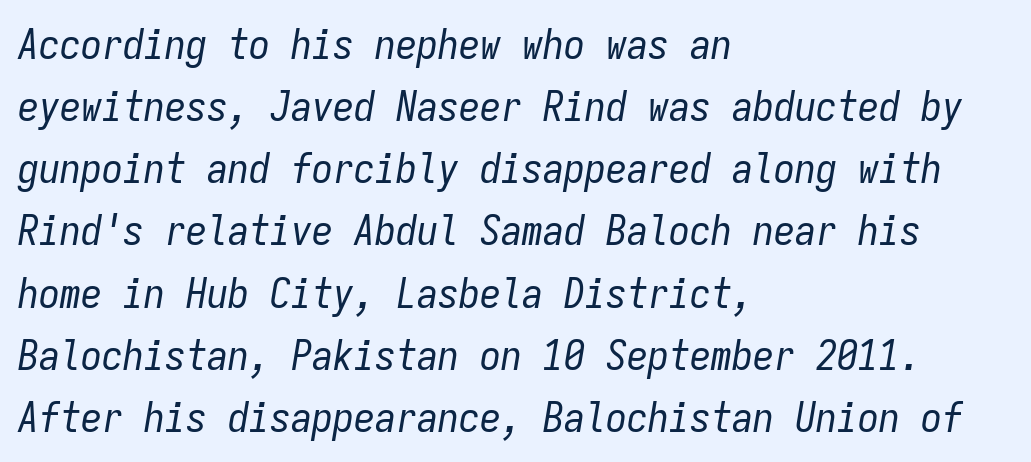
Q: Is the text bold? A: No.
Q: Is the text italic (slanted)? A: Yes, it leans right by about 9 degrees.
Q: Is the text underlined? A: No.
Q: How is the paragraph aligned? A: Left-aligned.
Q: Is the spacing between letters normal or unusually wide? A: Normal.
Q: Is the spacing between lines tight, normal or loose? A: Normal.
Q: Width (condensed, normal, or wide)? A: Condensed.
Q: Stroke contrast? A: Low.
Q: x-height? A: Medium.
Q: Monospaced? A: Yes.
